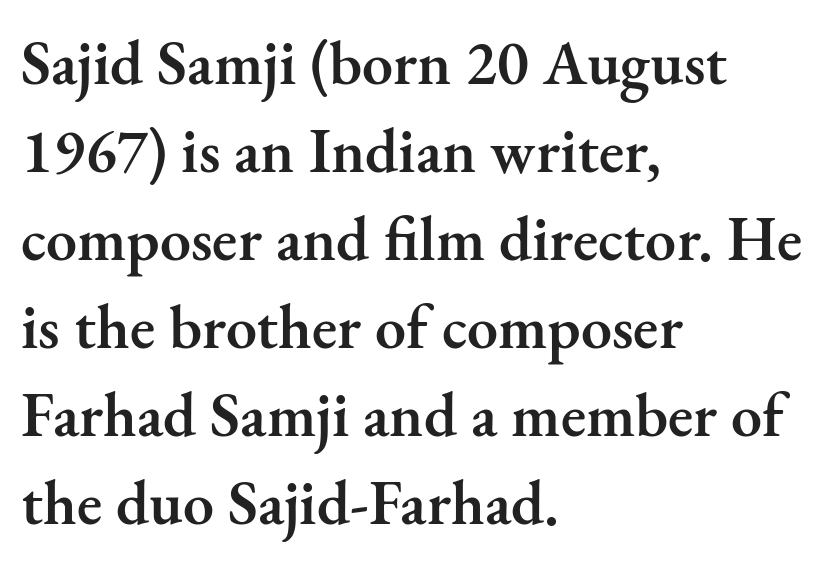
Heft: intermediate — a semibold. The passage shown is typed in a proportional face where columns would drift. You can tell it's not italic because the verticals are truly vertical. The rendering shows small feet on the letterforms — a serif design. Horizontal bands of white between lines are of average thickness.
